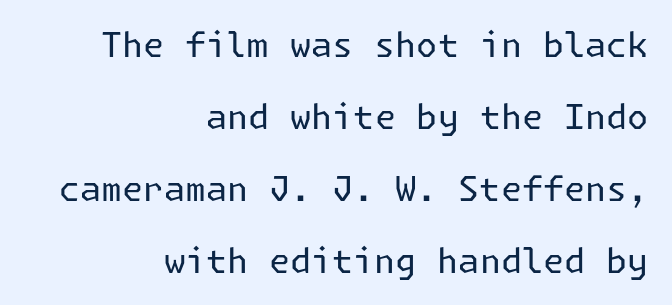
The text block is weighted toward the right margin, trailing off unevenly leftward. Inter-character spacing is left at the font's built-in metrics. It's the straight-up-and-down kind of type. The passage shown is not bold in any degree. This rendering features lettering with no underline.
